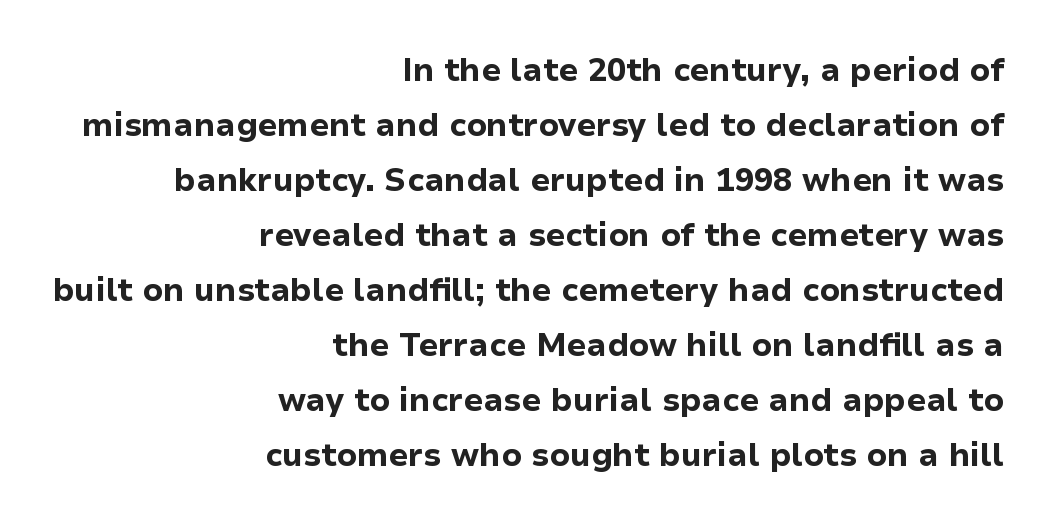
Q: Is the text bold? A: Yes.
Q: Is the text italic (slanted)? A: No, it is upright.
Q: Is the typeface a serif or a sans-serif typeface? A: Sans-serif.
Q: Is the text underlined? A: No.
Q: How is the paragraph aligned? A: Right-aligned.
Q: Is the spacing between letters normal or unusually wide? A: Normal.
Q: Width (condensed, normal, or wide)? A: Normal.
Q: Stroke contrast? A: Low.
Q: x-height? A: Medium.
Q: Monospaced? A: No.
